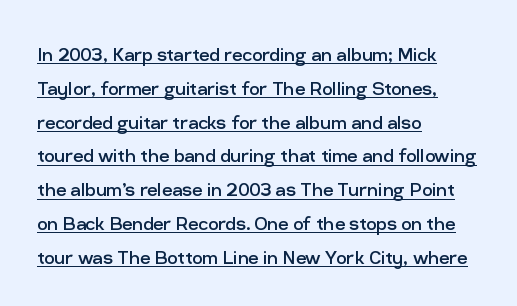
{"italic": "no", "bold": "no", "underline": "yes", "align": "left", "line_spacing": "normal", "line_spacing_ratio": 1.47, "letter_spacing": "normal", "letter_spacing_em": 0.0, "glyph_px": 23}
